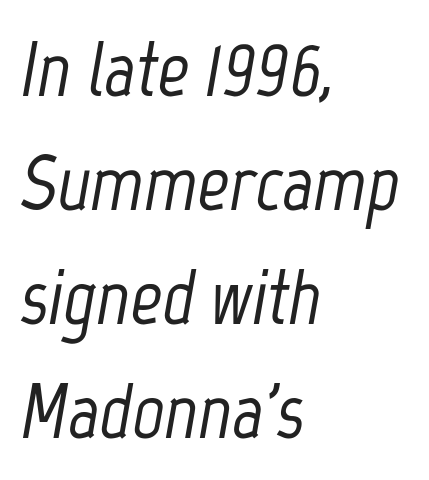
The image shows 78 px condensed type, italic (leaning right); set left-aligned, normal line spacing (1.46x), normal letter spacing, not underlined; low stroke contrast and a medium x-height.
